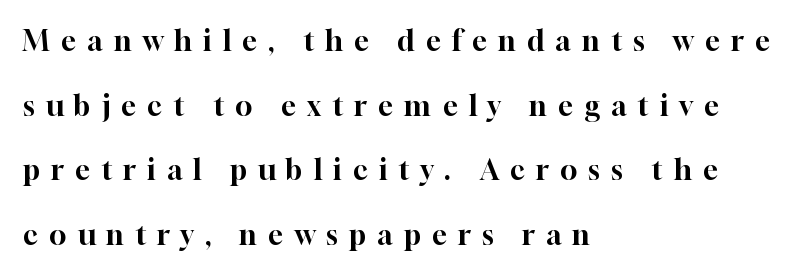
{"serif": "yes", "italic": "no", "width": "normal", "stroke_contrast": "high", "x_height": "medium", "monospaced": "no", "underline": "no", "align": "left", "line_spacing": "loose", "line_spacing_ratio": 2.31, "letter_spacing": "wide", "letter_spacing_em": 0.4, "glyph_px": 28}
